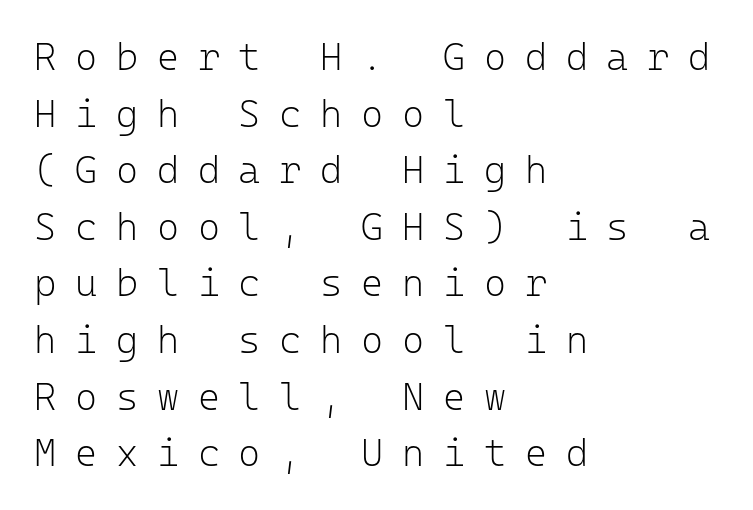
The image shows 38 px light sans-serif type, upright, monospaced; set left-aligned, normal line spacing (1.49x), unusually wide letter spacing (+0.49 em), not underlined; low stroke contrast and a medium x-height.
